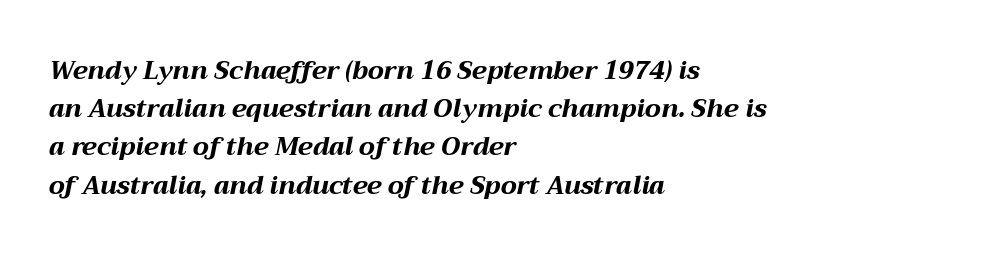
The image shows 25 px bold type, italic (leaning right); set left-aligned, normal line spacing (1.53x), normal letter spacing, not underlined.
